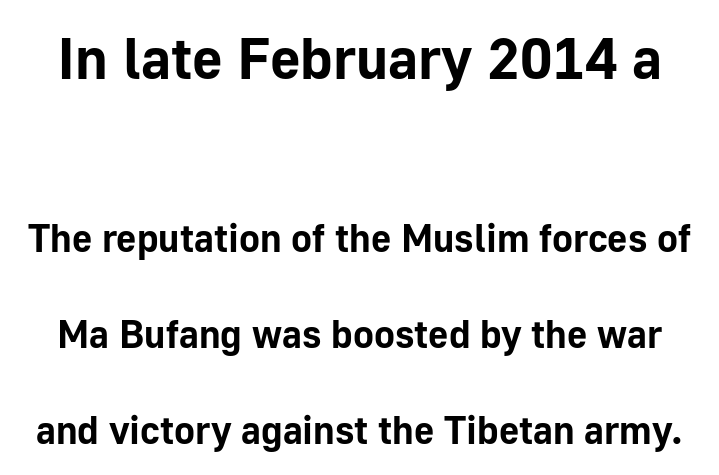
{"serif": "no", "italic": "no", "bold": "yes", "weight": "bold", "width": "normal", "stroke_contrast": "low", "x_height": "medium", "monospaced": "no", "underline": "no", "line_spacing": "loose", "line_spacing_ratio": 2.46, "letter_spacing": "normal", "letter_spacing_em": 0.0, "larger_block": "first", "size_ratio": 1.51, "glyph_px": 59}
